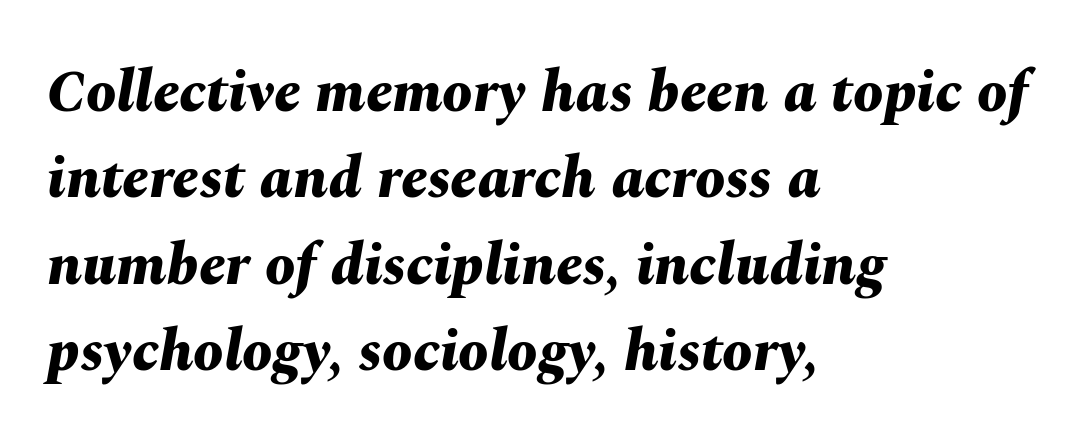
The glyphs look as if they've been sheared to an angle. Each row of text sits above clean, open space. The letters advance in unequal steps, a hallmark of proportional type. The sample has been set heavy, in full bold. Horizontal alignment here is leftward, the default for most running prose. Rows of type keep a routine distance in the vertical direction.
